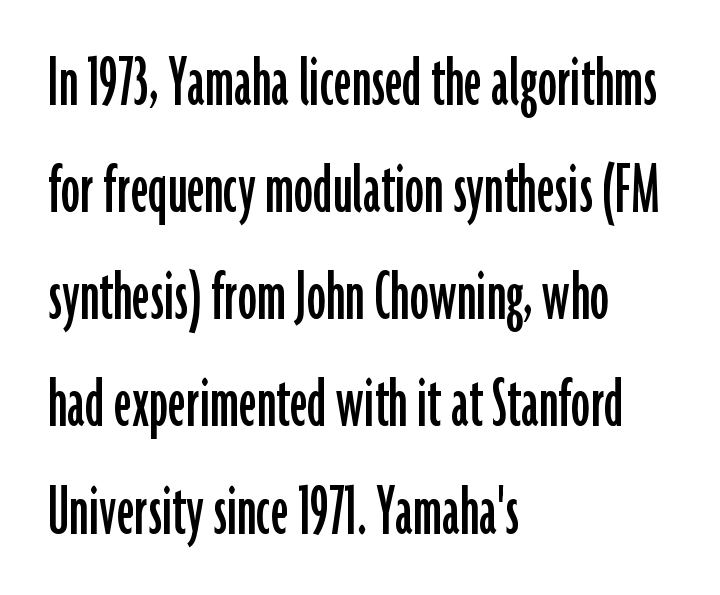
{"serif": "no", "italic": "no", "width": "condensed", "stroke_contrast": "low", "x_height": "medium", "monospaced": "no", "underline": "no", "align": "left", "line_spacing": "normal", "line_spacing_ratio": 1.41, "letter_spacing": "normal", "letter_spacing_em": 0.0, "glyph_px": 76}
